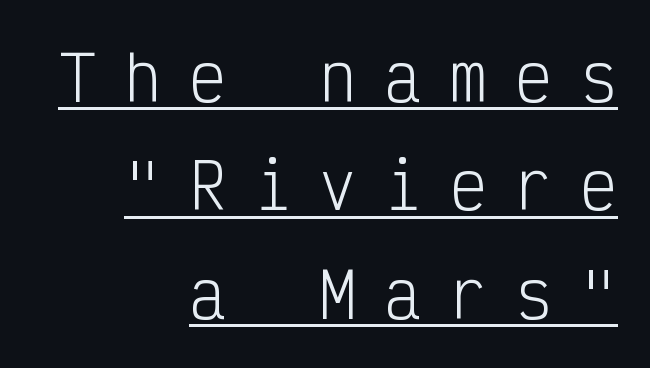
The image shows 62 px light, condensed sans-serif type, upright, monospaced; set right-aligned, line spacing 1.75x, unusually wide letter spacing (+0.45 em), underlined; low stroke contrast and a medium x-height.
